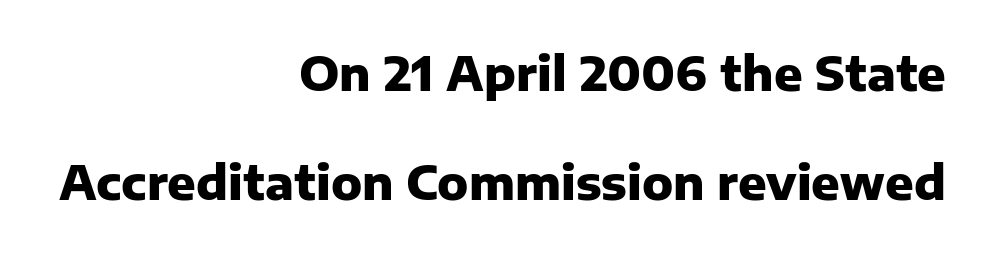
Right-aligned paragraph, ragged on the left. As a designer I'd log this as weight 700, bold. The face used here is proportionally spaced, like ordinary book or web type. This sample uses a sans-serif face. You could call the tracking neutral — neither tight nor loose. Designer's note — italics off, roman on.
